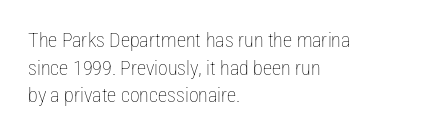
Q: Is the text bold? A: No.
Q: Is the text italic (slanted)? A: No, it is upright.
Q: Is the text underlined? A: No.
Q: How is the paragraph aligned? A: Left-aligned.
Q: Is the spacing between letters normal or unusually wide? A: Normal.
Q: Is the spacing between lines tight, normal or loose? A: Normal.
